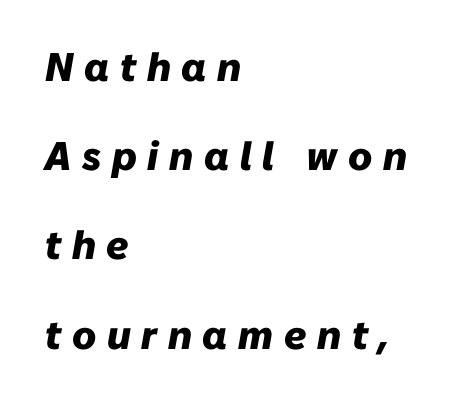
You could not count columns in this text — the font is proportionally spaced. Short and long lines alike share a common starting point at left. Leading is clearly above the norm, producing a sparse column. Pretty heavy lettering here — definitely bold. Rendered with sloped, italic letterforms. You could only call the tracking loose — the letters float apart.
